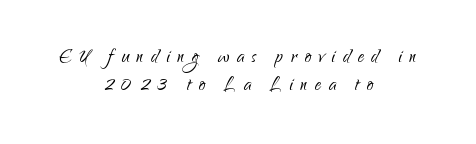
The image shows 24 px text type; set centered, line spacing 1.16x, unusually wide letter spacing (+0.32 em), not underlined.
